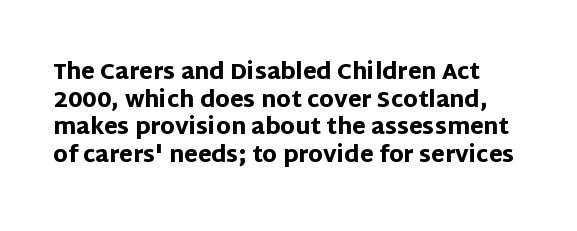
{"italic": "no", "bold": "yes", "underline": "no", "line_spacing": "normal", "line_spacing_ratio": 1.26, "letter_spacing": "normal", "letter_spacing_em": 0.0, "glyph_px": 22}
